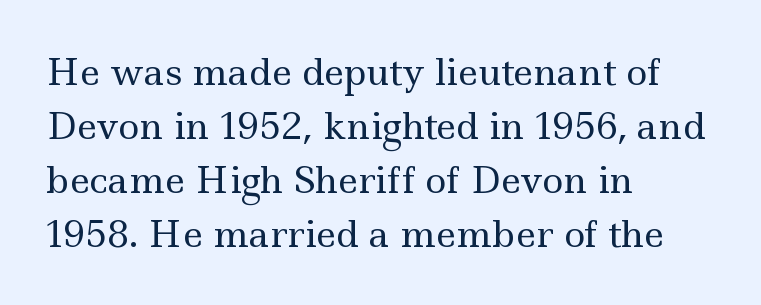
{"serif": "yes", "italic": "no", "bold": "no", "weight": "regular", "width": "wide", "x_height": "small", "monospaced": "no", "underline": "no", "align": "left", "line_spacing": "normal", "line_spacing_ratio": 1.5, "letter_spacing": "normal", "letter_spacing_em": 0.0, "glyph_px": 36}
